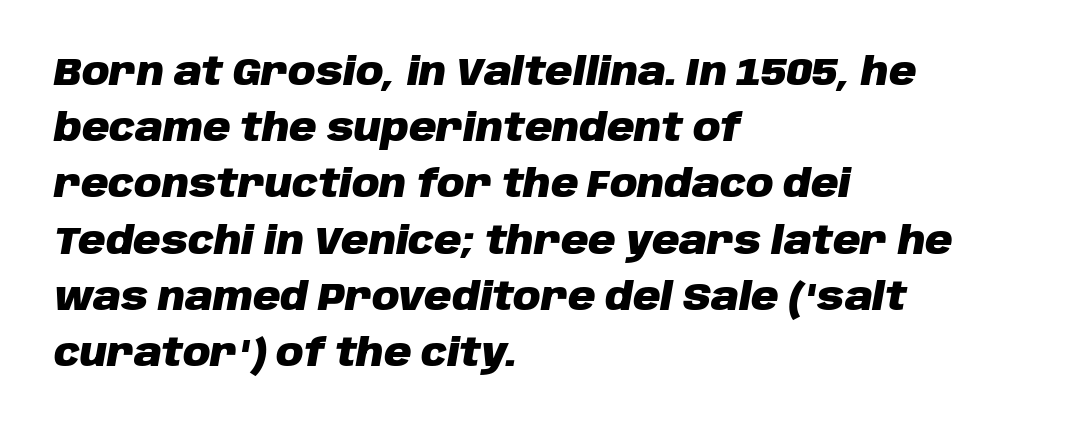
Q: Is the text bold? A: Yes.
Q: Is the text italic (slanted)? A: Yes, it leans right by about 10 degrees.
Q: Is the text underlined? A: No.
Q: How is the paragraph aligned? A: Left-aligned.
Q: Is the spacing between letters normal or unusually wide? A: Normal.
Q: Is the spacing between lines tight, normal or loose? A: Normal.
Q: Width (condensed, normal, or wide)? A: Normal.
Q: Stroke contrast? A: Low.
Q: x-height? A: Large.
Q: Monospaced? A: No.
